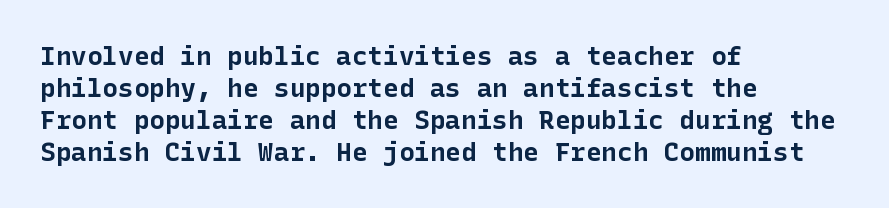
Alignment: flush left. A clean baseline with only descenders dipping below it. Vertical strokes here are truly vertical. Every letter is thick-stroked: bold, no question. A typesetter would call this zero additional tracking.
